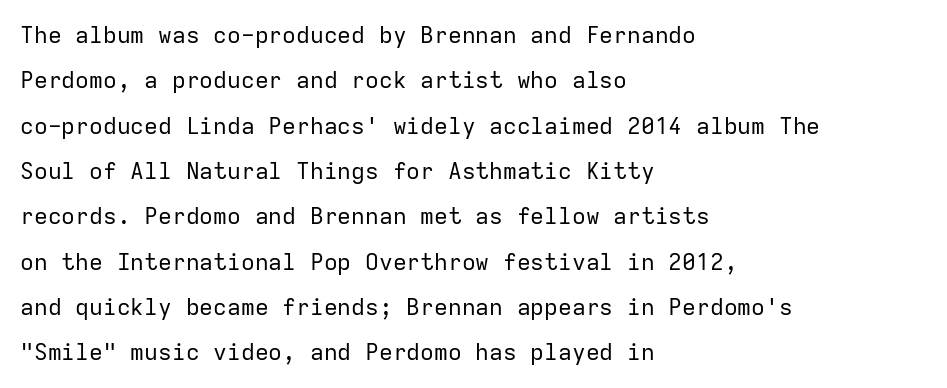
The image shows 23 px text type, upright; set left-aligned, loose line spacing (1.97x), normal letter spacing, not underlined.
